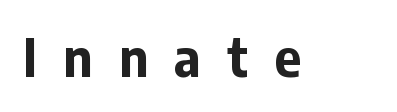
{"serif": "no", "italic": "no", "bold": "yes", "weight": "bold", "width": "normal", "stroke_contrast": "low", "x_height": "medium", "monospaced": "no", "underline": "no", "letter_spacing": "wide", "letter_spacing_em": 0.5, "glyph_px": 52}
